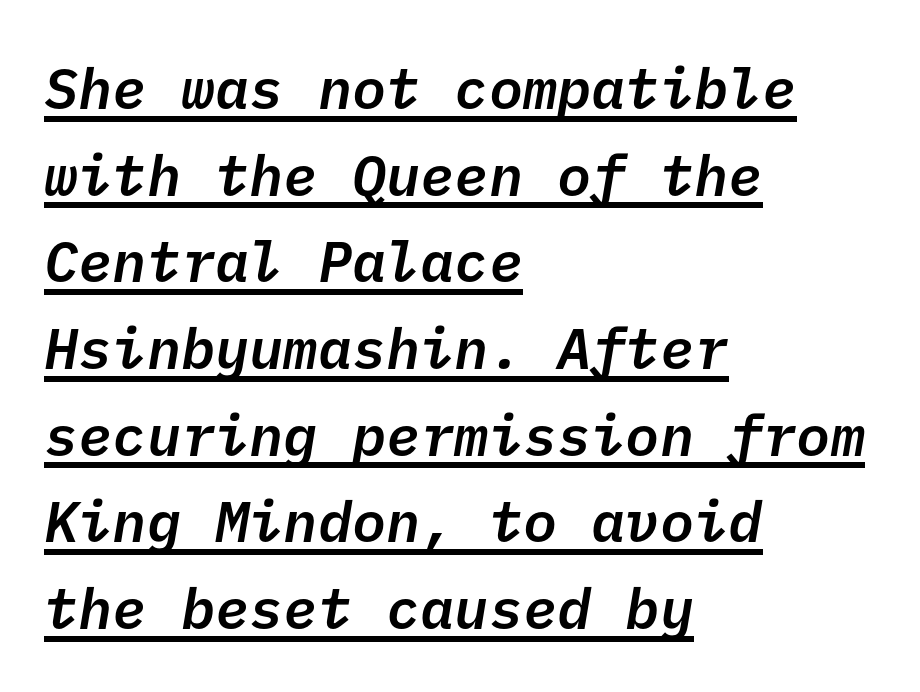
Q: Is the text bold? A: Semi-bold.
Q: Is the typeface a serif or a sans-serif typeface? A: Sans-serif.
Q: Is the text underlined? A: Yes.
Q: How is the paragraph aligned? A: Left-aligned.
Q: Is the spacing between letters normal or unusually wide? A: Normal.
Q: Is the spacing between lines tight, normal or loose? A: Normal.
Q: Width (condensed, normal, or wide)? A: Normal.
Q: Stroke contrast? A: Low.
Q: x-height? A: Medium.
